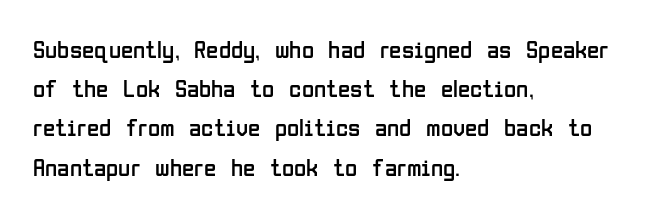
{"italic": "no", "bold": "no", "underline": "no", "align": "left", "line_spacing": "normal", "line_spacing_ratio": 1.57, "letter_spacing": "normal", "letter_spacing_em": 0.0, "glyph_px": 25}
